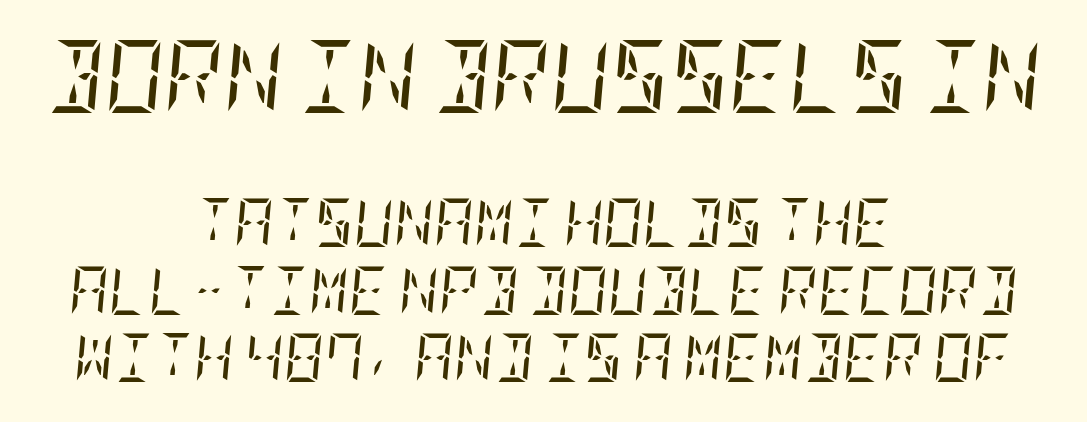
Q: Is the text bold? A: No.
Q: Is the text italic (slanted)? A: Yes, it leans right by about 5 degrees.
Q: Is the typeface a serif or a sans-serif typeface? A: Serif.
Q: Is the text underlined? A: No.
Q: How is the paragraph aligned? A: Centered.
Q: Is the spacing between letters normal or unusually wide? A: Normal.
Q: Is the spacing between lines tight, normal or loose? A: Normal.
Q: Which block of text is set in a larger size, the first (top) or the second (bottom)? A: The first (top) one.
Q: Width (condensed, normal, or wide)? A: Condensed.
Q: Stroke contrast? A: Low.
Q: x-height? A: Large.
